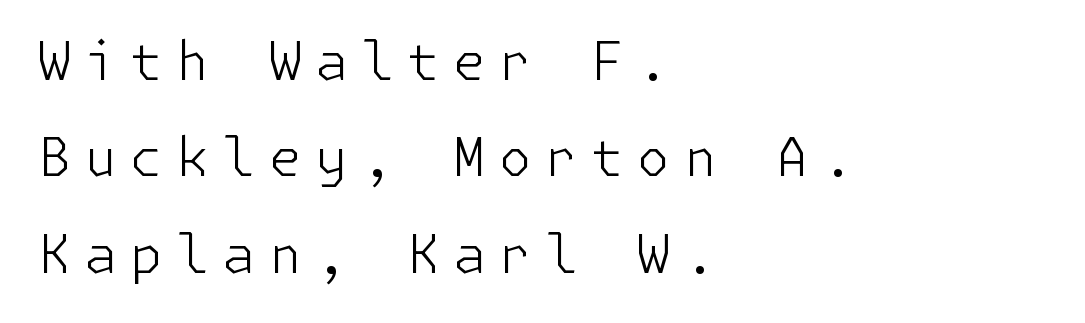
The image shows 53 px light sans-serif type, upright; set left-aligned, line spacing 1.82x, unusually wide letter spacing (+0.25 em), not underlined; low stroke contrast and a medium x-height.
